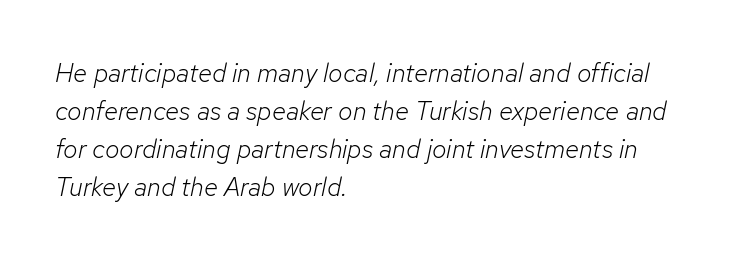
The image shows 26 px text type, italic (leaning right); set left-aligned, normal line spacing (1.46x), normal letter spacing, not underlined.
